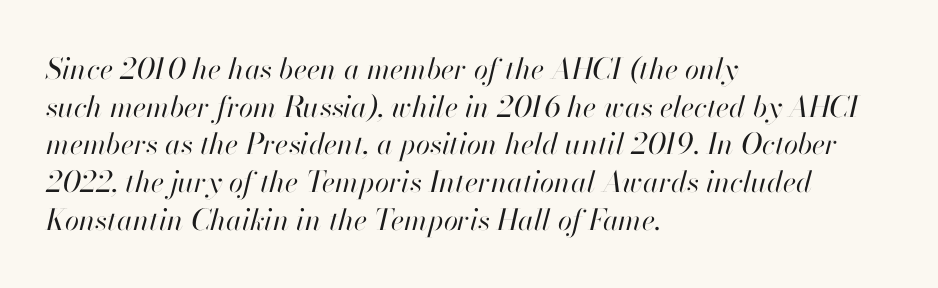
Each letter keeps its own natural width here, so spacing adapts to shape. This reads as an unemphasized weight, regular at the heaviest. Does the leading feel generous? No, just average. Caption: multi-line text, flush left, ragged right. Observe the lean: these are italic letterforms.
